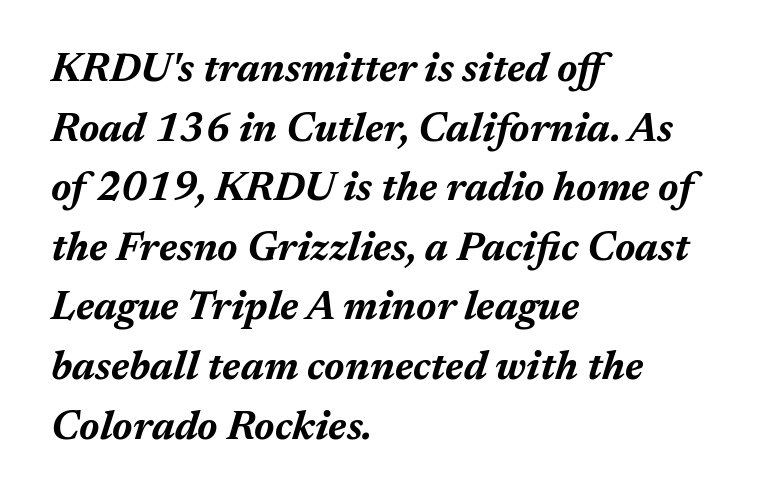
Reading down the column, the eye jumps a familiar distance to each next line. Each row of text sits above clean, open space. Standard letterfit; no display-style spreading of the glyphs. Visually the block forms a straight wall on the left and a jagged coastline on the right.
